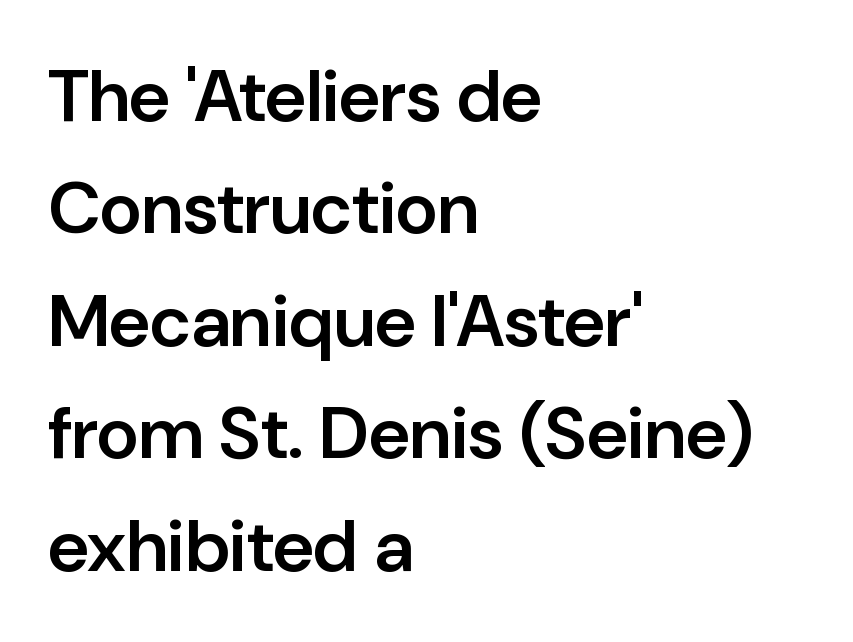
Q: Is the text bold? A: Semi-bold.
Q: Is the text italic (slanted)? A: No, it is upright.
Q: Is the typeface a serif or a sans-serif typeface? A: Sans-serif.
Q: Is the text underlined? A: No.
Q: How is the paragraph aligned? A: Left-aligned.
Q: Is the spacing between letters normal or unusually wide? A: Normal.
Q: Is the spacing between lines tight, normal or loose? A: Normal.
Q: Width (condensed, normal, or wide)? A: Normal.
Q: Stroke contrast? A: Low.
Q: x-height? A: Medium.
Q: Monospaced? A: No.
